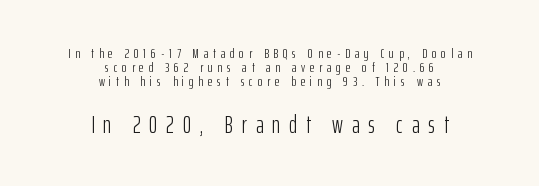
The image shows 25 px text type, upright; set centered, tight line spacing (0.99x), unusually wide letter spacing (+0.35 em), not underlined; the second (bottom) block is 1.79x larger.
